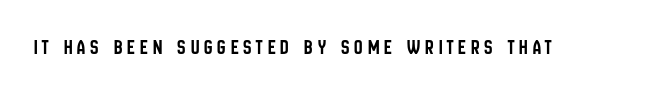
The image shows 21 px text type, upright; set unusually wide letter spacing (+0.23 em), not underlined.
